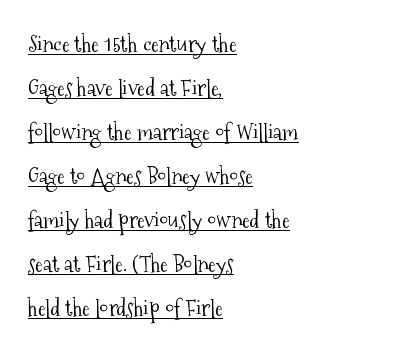
A great deal of white space separates one row of letters from the next. No extra tracking has been applied to these lines. Layout note: lines flush left. The strokes are not fattened; the text isn't bold. Every word sits above its own underline. In terms of posture, this sample is upright.
